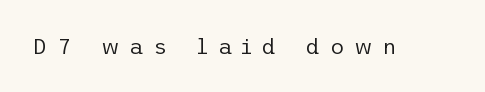
Q: Is the text bold? A: No.
Q: Is the text italic (slanted)? A: No, it is upright.
Q: Is the text underlined? A: No.
Q: Is the spacing between letters normal or unusually wide? A: Unusually wide.
